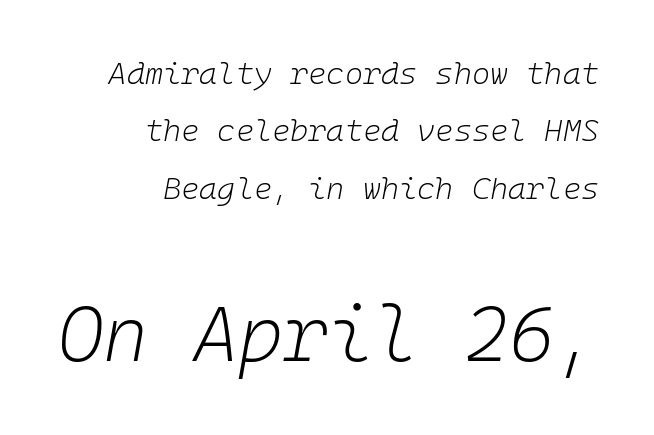
The emphasis by scale lands on block number two, below. The typesetting does not lean heavy: it is not bold. Tracking here is standard; glyphs follow each other at the usual distance. Do the characters align in a grid? Yes, the font is monospaced.
